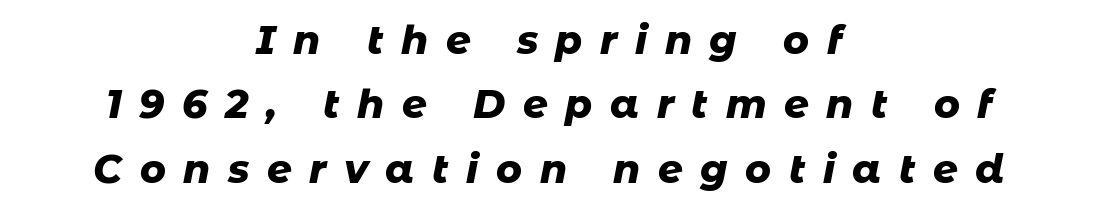
Q: Is the text bold? A: Yes.
Q: Is the text italic (slanted)? A: Yes, it leans right by about 11 degrees.
Q: Is the text underlined? A: No.
Q: How is the paragraph aligned? A: Centered.
Q: Is the spacing between letters normal or unusually wide? A: Unusually wide.
Q: Is the spacing between lines tight, normal or loose? A: Normal.
Q: Width (condensed, normal, or wide)? A: Normal.
Q: Stroke contrast? A: Low.
Q: x-height? A: Medium.
Q: Monospaced? A: No.
